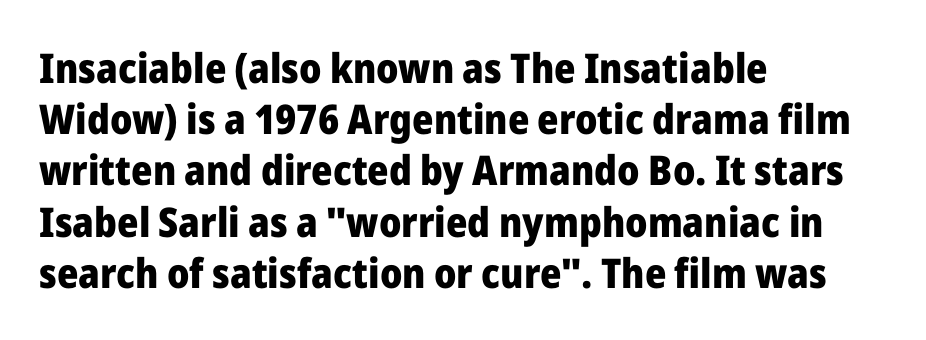
Q: Is the text bold? A: Yes.
Q: Is the text italic (slanted)? A: No, it is upright.
Q: Is the typeface a serif or a sans-serif typeface? A: Sans-serif.
Q: Is the text underlined? A: No.
Q: How is the paragraph aligned? A: Left-aligned.
Q: Is the spacing between letters normal or unusually wide? A: Normal.
Q: Is the spacing between lines tight, normal or loose? A: Normal.
Q: Width (condensed, normal, or wide)? A: Normal.
Q: Stroke contrast? A: Low.
Q: x-height? A: Medium.
Q: Monospaced? A: No.
